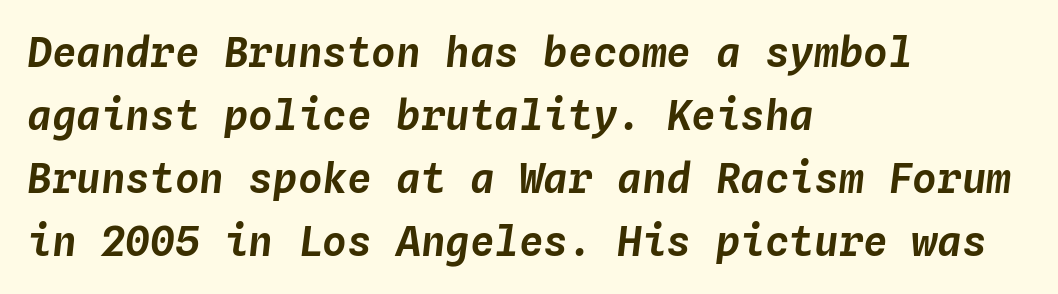
The passage shown leans; its letterforms are oblique. A typesetter would call this monospace, since all characters share one set width. Notice how the passage keeps a crisp vertical edge on the left only. Inter-character spacing is left at the font's built-in metrics. Summary of vertical rhythm: regular, with standard interline spacing.
